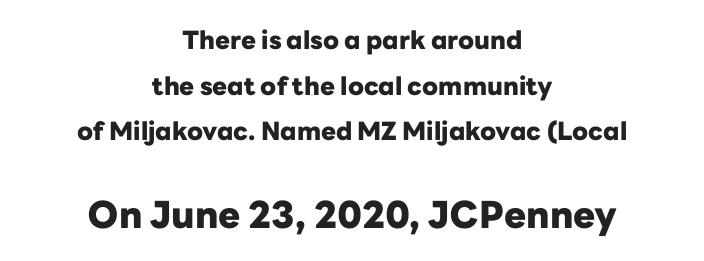
{"serif": "no", "italic": "no", "bold": "yes", "weight": "heavy", "width": "normal", "stroke_contrast": "low", "x_height": "medium", "monospaced": "no", "underline": "no", "align": "center", "line_spacing_ratio": 1.83, "letter_spacing": "normal", "letter_spacing_em": 0.0, "larger_block": "second", "size_ratio": 1.48, "glyph_px": 37}
